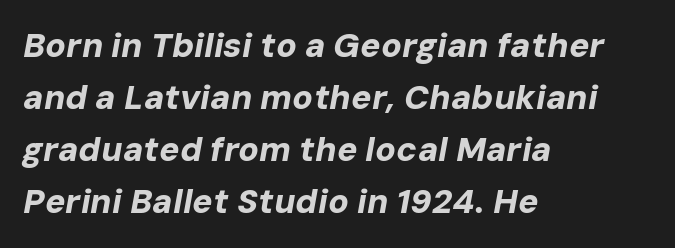
{"italic": "yes", "lean": "right", "slant_degrees": 10, "bold": "yes", "weight": "bold", "width": "normal", "stroke_contrast": "low", "x_height": "medium", "monospaced": "no", "underline": "no", "align": "left", "line_spacing": "normal", "line_spacing_ratio": 1.53, "letter_spacing": "normal", "letter_spacing_em": 0.0, "glyph_px": 34}
